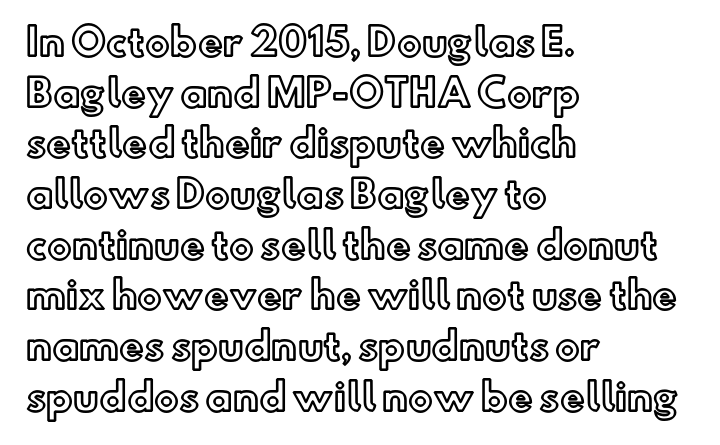
The image shows 37 px text type, upright; set left-aligned, normal line spacing (1.37x), normal letter spacing, not underlined; a small x-height.
